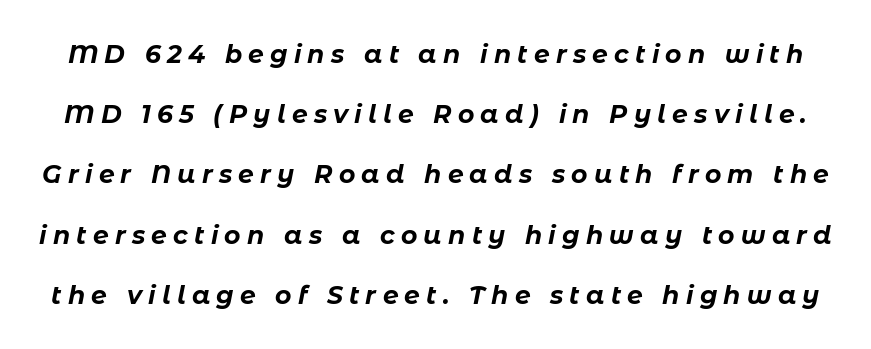
Style check: oblique. Inter-character spacing is expanded well beyond the font's built-in metrics. Descenders are the only things crossing below the line. Each new line begins a long way beneath the previous one.
